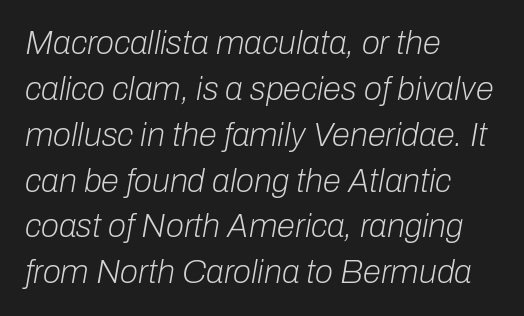
{"italic": "yes", "lean": "right", "slant_degrees": 10, "bold": "no", "weight": "light", "width": "normal", "stroke_contrast": "low", "x_height": "medium", "monospaced": "no", "underline": "no", "align": "left", "line_spacing": "normal", "line_spacing_ratio": 1.39, "letter_spacing": "normal", "letter_spacing_em": 0.0, "glyph_px": 33}
